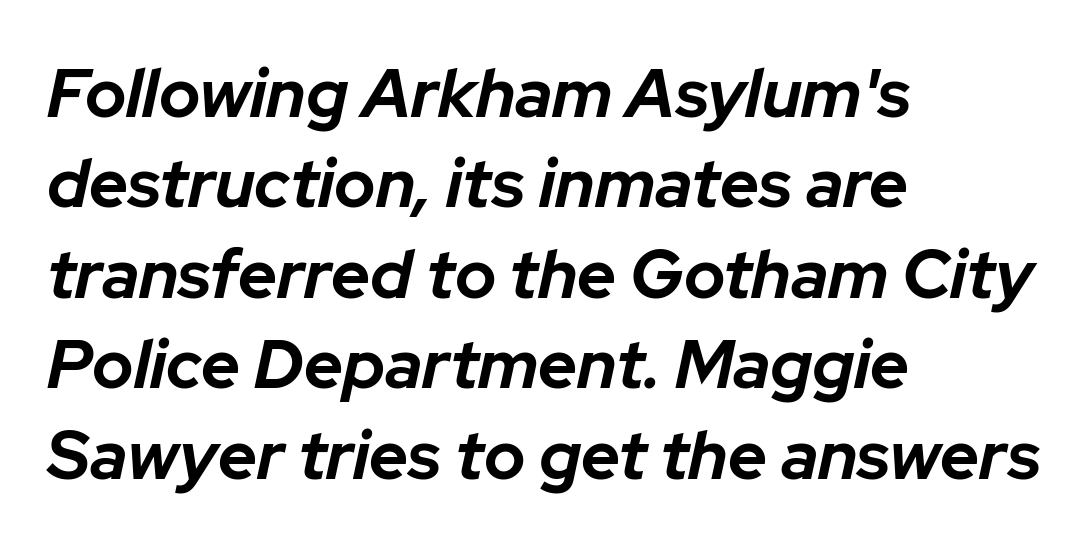
{"italic": "yes", "lean": "right", "slant_degrees": 12, "bold": "yes", "weight": "bold", "width": "normal", "stroke_contrast": "low", "x_height": "medium", "monospaced": "no", "underline": "no", "align": "left", "line_spacing": "normal", "line_spacing_ratio": 1.33, "letter_spacing": "normal", "letter_spacing_em": 0.0, "glyph_px": 68}
